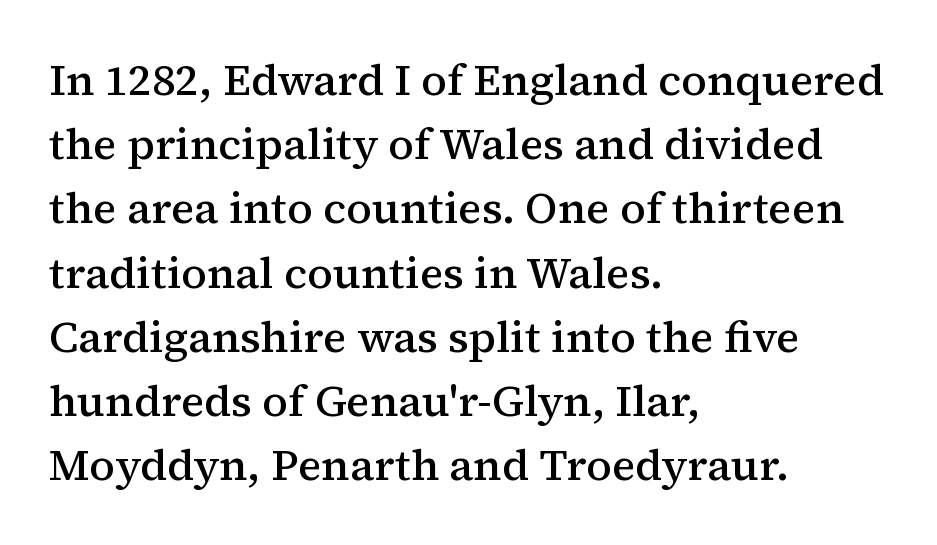
The image shows 44 px semibold serif type, upright; set left-aligned, normal line spacing (1.46x), normal letter spacing, not underlined; medium stroke contrast and a medium x-height.
